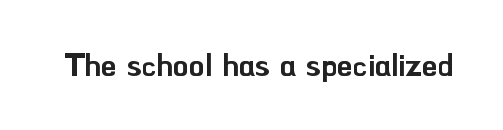
{"serif": "no", "italic": "no", "width": "normal", "stroke_contrast": "low", "x_height": "small", "monospaced": "no", "underline": "no", "letter_spacing": "normal", "letter_spacing_em": 0.0, "glyph_px": 31}
